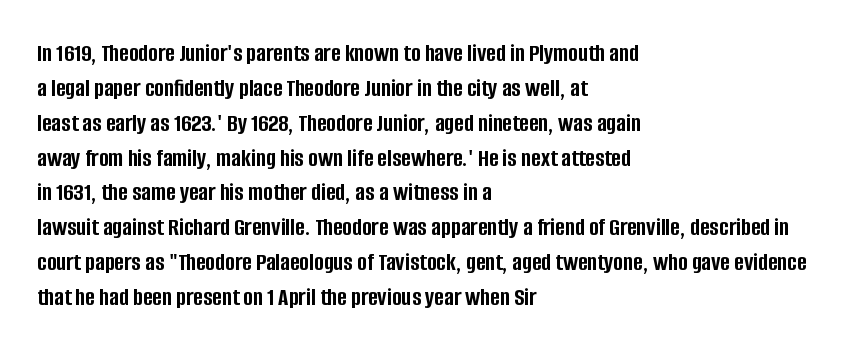
{"italic": "no", "bold": "yes", "underline": "no", "align": "left", "line_spacing": "normal", "line_spacing_ratio": 1.34, "letter_spacing": "normal", "letter_spacing_em": 0.0, "glyph_px": 26}
